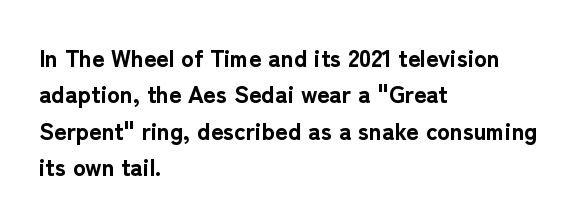
Q: Is the text bold? A: Yes.
Q: Is the text italic (slanted)? A: No, it is upright.
Q: Is the text underlined? A: No.
Q: How is the paragraph aligned? A: Left-aligned.
Q: Is the spacing between letters normal or unusually wide? A: Normal.
Q: Is the spacing between lines tight, normal or loose? A: Normal.
